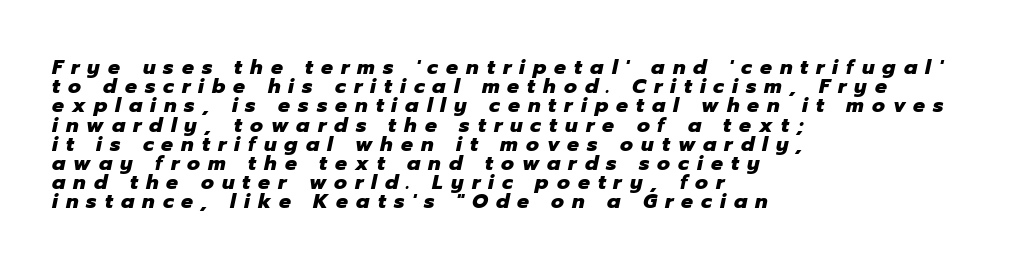
Q: Is the text bold? A: Yes.
Q: Is the text italic (slanted)? A: Yes, it leans right by about 12 degrees.
Q: Is the text underlined? A: No.
Q: How is the paragraph aligned? A: Left-aligned.
Q: Is the spacing between letters normal or unusually wide? A: Unusually wide.
Q: Is the spacing between lines tight, normal or loose? A: Tight.
